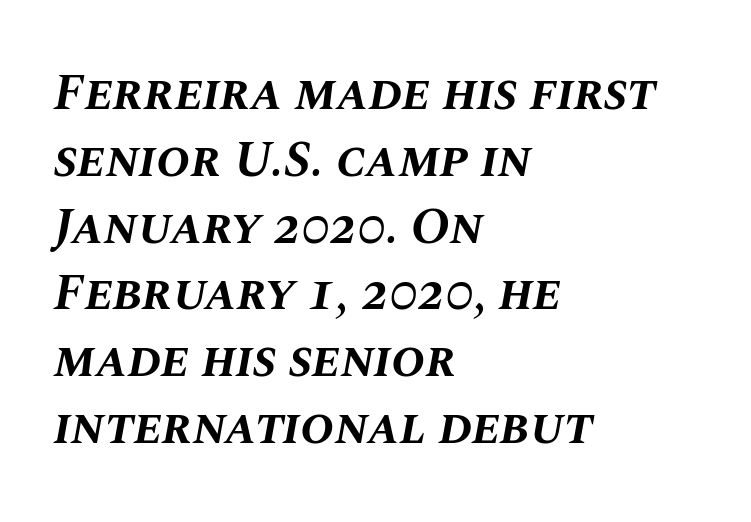
The image shows 51 px bold type, italic (leaning right); set left-aligned, normal line spacing (1.31x), normal letter spacing, not underlined; medium stroke contrast and a large x-height.
